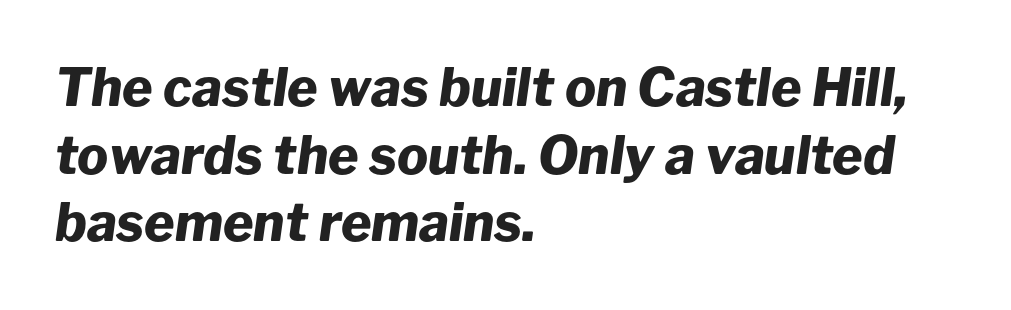
{"italic": "yes", "lean": "right", "slant_degrees": 8, "bold": "yes", "weight": "heavy", "width": "normal", "stroke_contrast": "low", "x_height": "medium", "monospaced": "no", "underline": "no", "align": "left", "line_spacing": "normal", "line_spacing_ratio": 1.3, "letter_spacing": "normal", "letter_spacing_em": 0.0, "glyph_px": 52}
